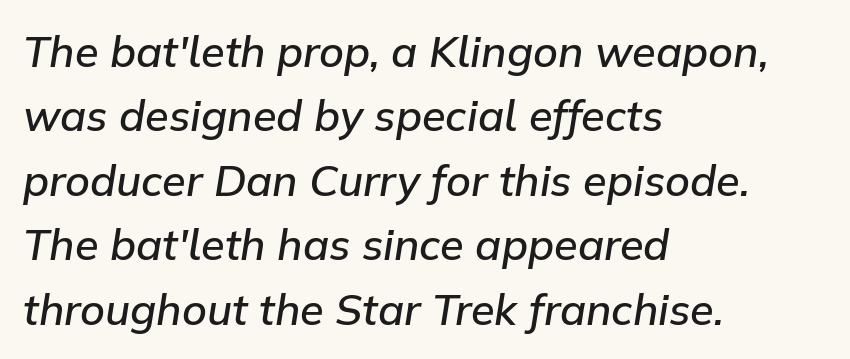
{"italic": "yes", "lean": "right", "slant_degrees": 9, "bold": "semi", "weight": "semibold", "width": "normal", "stroke_contrast": "low", "x_height": "medium", "monospaced": "no", "underline": "no", "align": "left", "line_spacing": "normal", "line_spacing_ratio": 1.5, "letter_spacing": "normal", "letter_spacing_em": 0.0, "glyph_px": 43}
